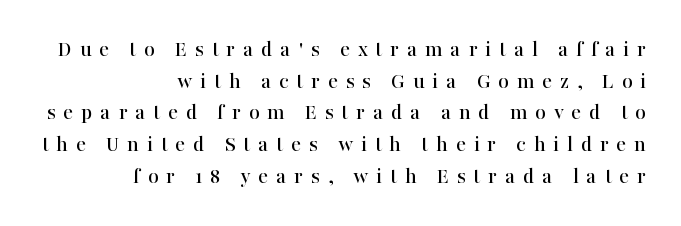
{"italic": "no", "underline": "no", "align": "right", "line_spacing": "normal", "line_spacing_ratio": 1.38, "letter_spacing": "wide", "letter_spacing_em": 0.34, "glyph_px": 23}
